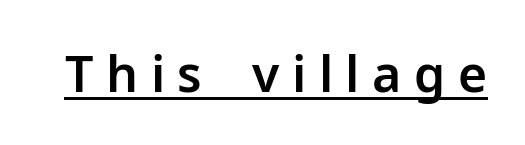
{"serif": "no", "italic": "no", "width": "normal", "stroke_contrast": "low", "x_height": "medium", "monospaced": "no", "underline": "yes", "letter_spacing": "wide", "letter_spacing_em": 0.25, "glyph_px": 50}
